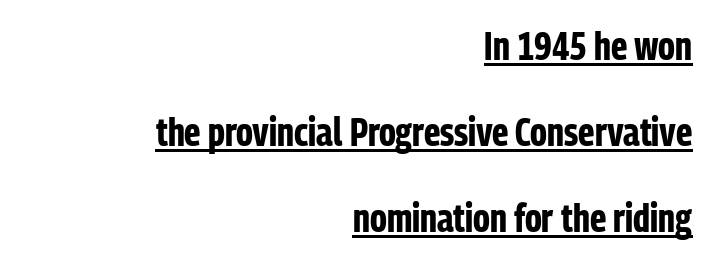
The image shows 40 px bold, condensed sans-serif type, upright; set right-aligned, loose line spacing (2.15x), normal letter spacing, underlined; low stroke contrast and a medium x-height.
